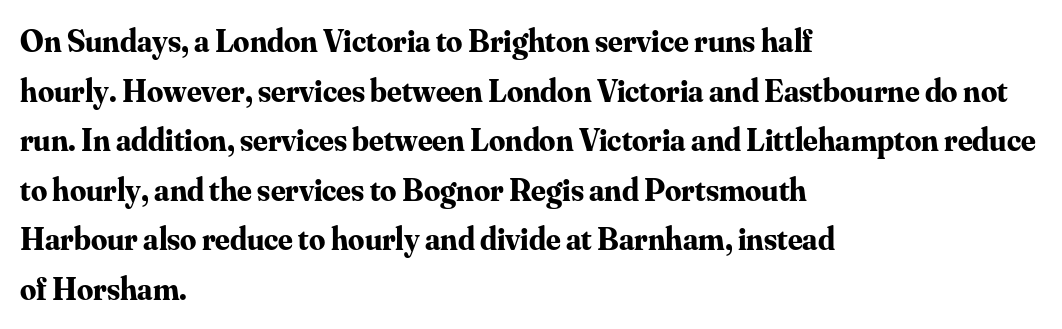
The image shows 32 px bold serif type, upright; set left-aligned, normal line spacing (1.55x), normal letter spacing, not underlined; medium stroke contrast and a small x-height.
